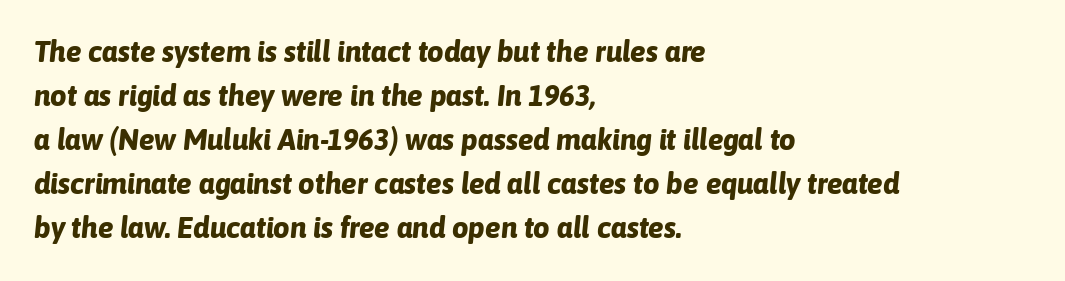
The image shows 29 px bold type, italic (leaning right); set left-aligned, normal line spacing (1.52x), normal letter spacing, not underlined; low stroke contrast and a medium x-height.
